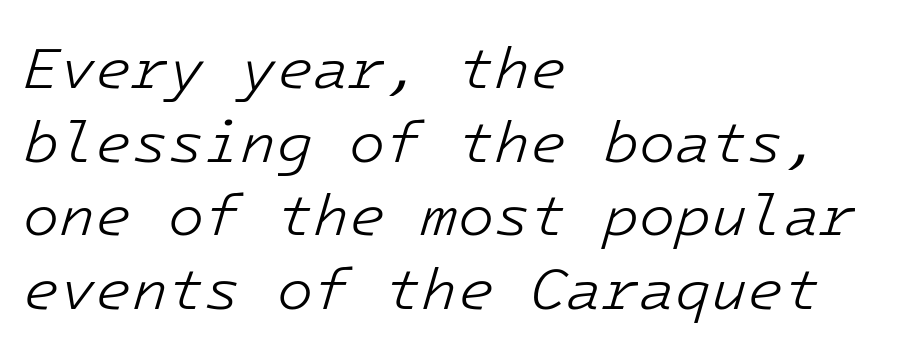
Weight: regular or lighter. Any mark beneath the type? The region is blank. Tall strokes in this sample are angled rather than plumb. Each word holds together tightly as a unit, with standard inter-letter gaps.
